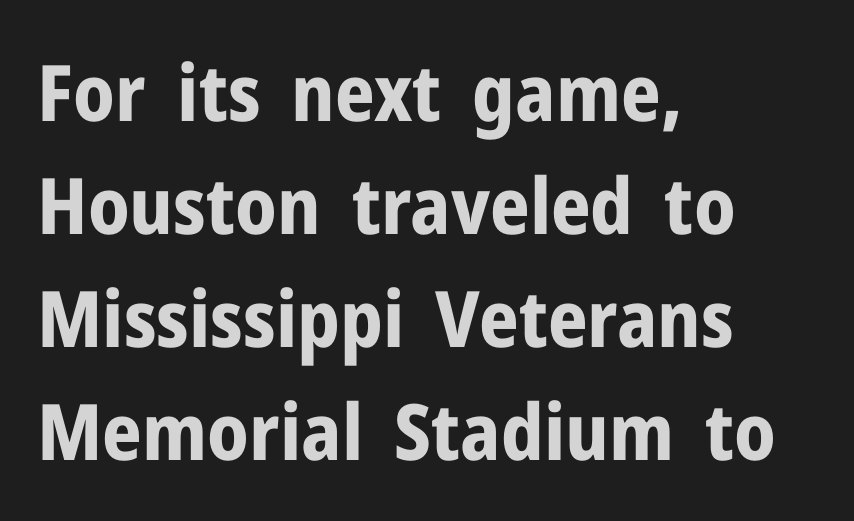
The image shows 78 px bold sans-serif type, upright; set left-aligned, normal line spacing (1.45x), normal letter spacing, not underlined; low stroke contrast and a medium x-height.
